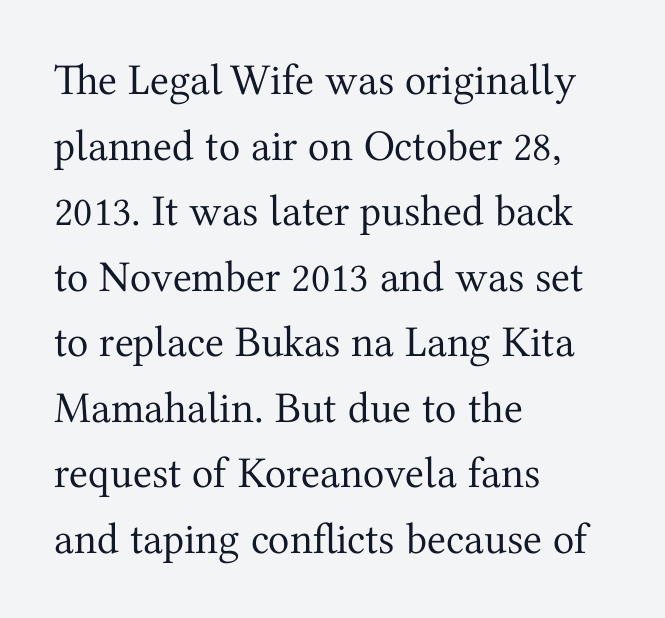
{"serif": "yes", "italic": "no", "bold": "no", "weight": "regular", "width": "normal", "stroke_contrast": "medium", "x_height": "medium", "monospaced": "no", "underline": "no", "align": "left", "line_spacing": "normal", "line_spacing_ratio": 1.49, "letter_spacing": "normal", "letter_spacing_em": 0.0, "glyph_px": 44}
